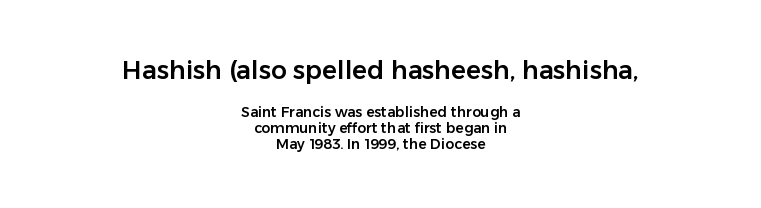
{"italic": "no", "underline": "no", "align": "center", "line_spacing_ratio": 1.16, "letter_spacing": "normal", "letter_spacing_em": 0.0, "larger_block": "first", "size_ratio": 1.79, "glyph_px": 25}
